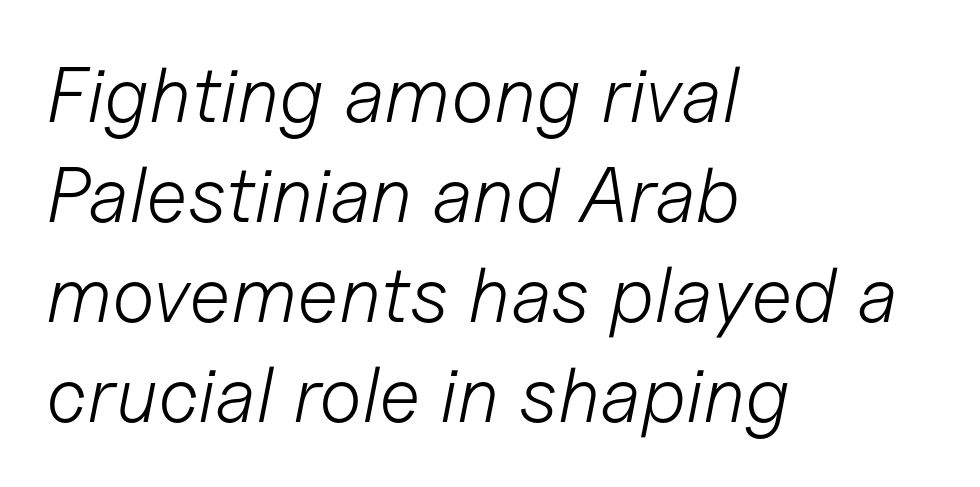
The image shows 78 px light type, italic (leaning right); set left-aligned, normal line spacing (1.28x), normal letter spacing, not underlined; low stroke contrast and a medium x-height.
